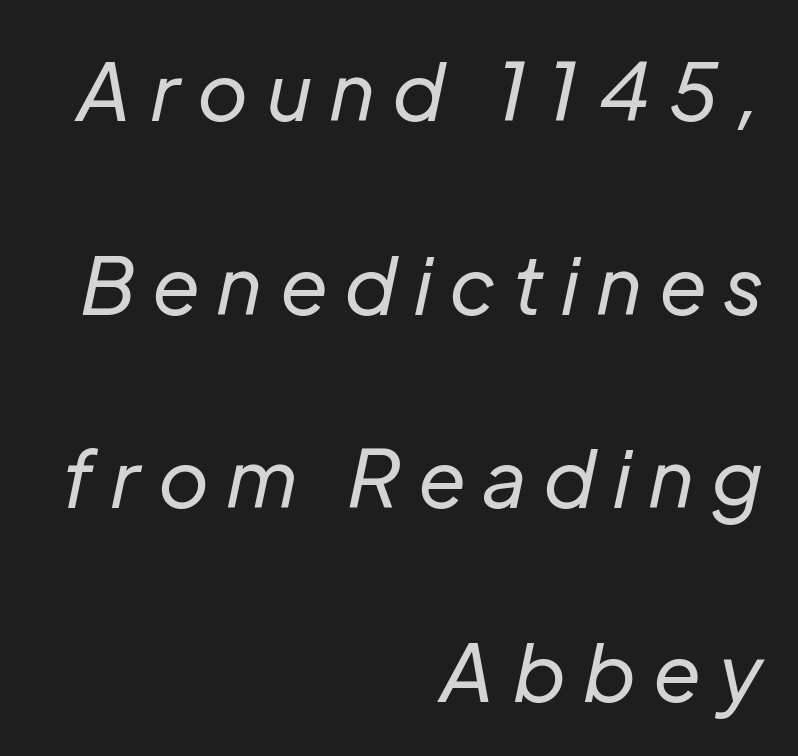
These lines are rendered in a variable-pitch font. Decoration check: the copy has no underline. The rendering applies a slant to the glyphs. The lines in this sample share a right terminus and differ only in where they begin. Notice the wide empty band between every row — that's loose leading. Is the stroke heavy? The answer is a plain regular-or-lighter.
